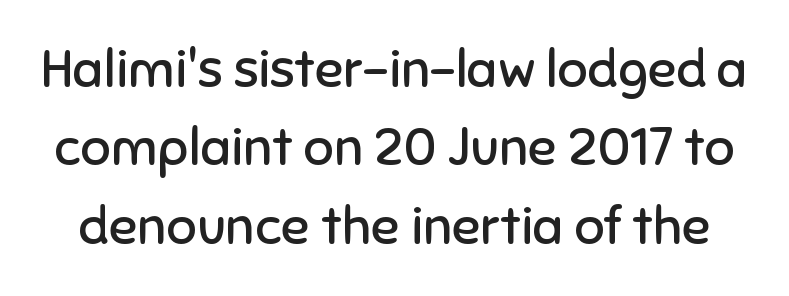
Q: Is the text bold? A: No.
Q: Is the text italic (slanted)? A: No, it is upright.
Q: Is the typeface a serif or a sans-serif typeface? A: Sans-serif.
Q: Is the text underlined? A: No.
Q: Is the spacing between letters normal or unusually wide? A: Normal.
Q: Is the spacing between lines tight, normal or loose? A: Normal.
Q: Width (condensed, normal, or wide)? A: Normal.
Q: Stroke contrast? A: Low.
Q: x-height? A: Medium.
Q: Monospaced? A: No.
